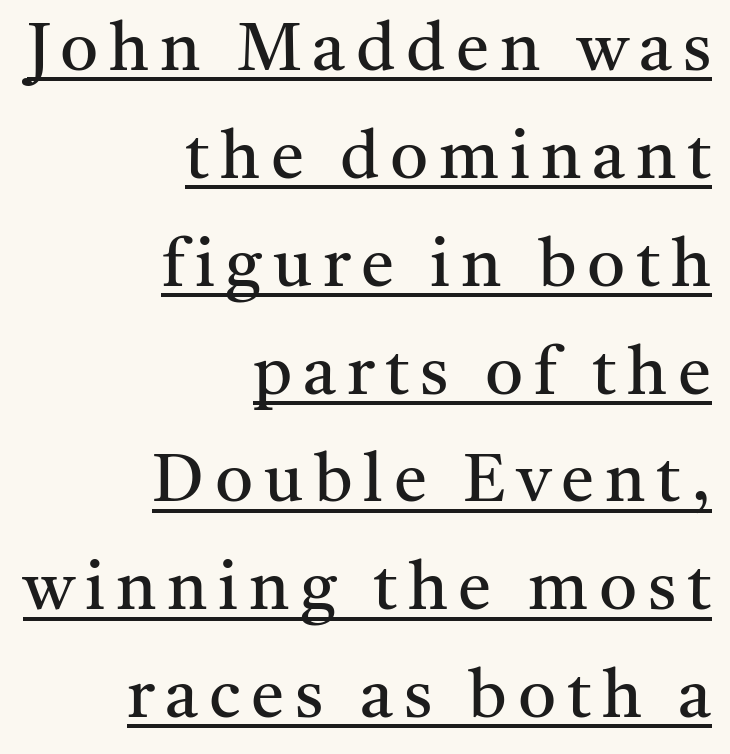
{"serif": "yes", "italic": "no", "bold": "no", "weight": "regular", "width": "normal", "stroke_contrast": "medium", "x_height": "medium", "monospaced": "no", "underline": "yes", "align": "right", "line_spacing": "normal", "line_spacing_ratio": 1.61, "glyph_px": 67}
